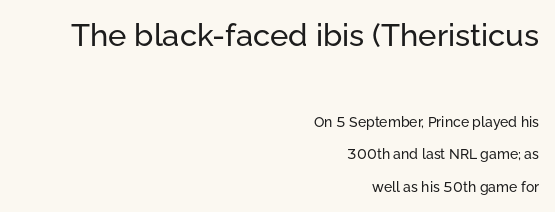
Words appear dense and cohesive because spacing is normal. The letters stand upright; this is a roman face. A bare baseline throughout the passage. Size hierarchy here favors the leading block over the trailing one.
